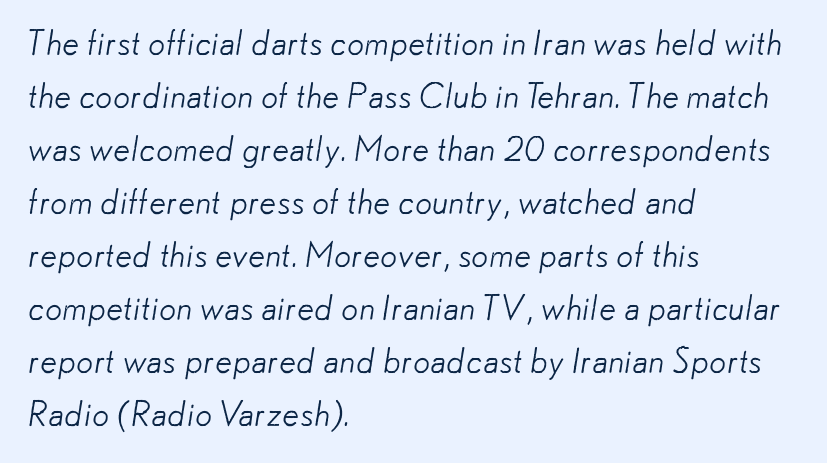
Layout note: lines flush left. The rendering keeps characters at their native spacing. The area under the type is left untouched. Vertical spacing — default.
